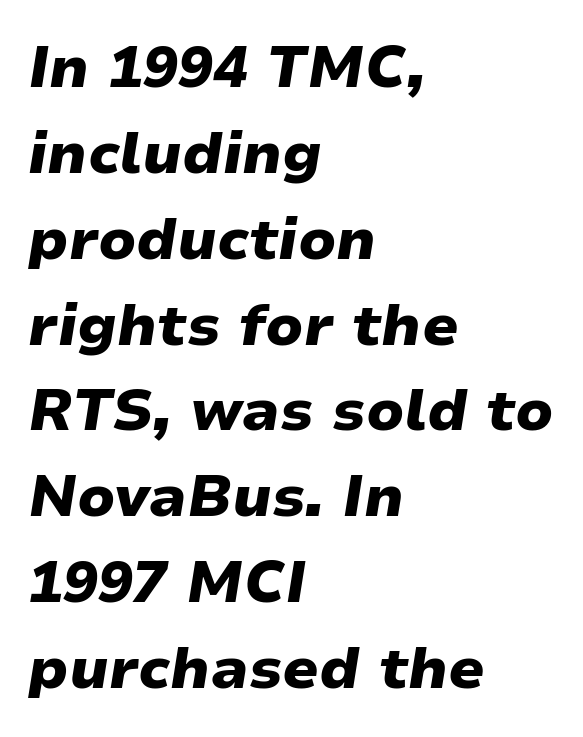
{"italic": "yes", "lean": "right", "slant_degrees": 9, "bold": "yes", "weight": "heavy", "width": "wide", "stroke_contrast": "low", "x_height": "medium", "monospaced": "no", "underline": "no", "align": "left", "line_spacing": "normal", "line_spacing_ratio": 1.48, "letter_spacing": "normal", "letter_spacing_em": 0.0, "glyph_px": 58}
